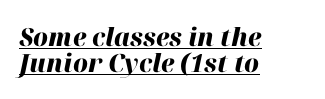
{"italic": "yes", "lean": "right", "slant_degrees": 12, "bold": "yes", "underline": "yes", "align": "left", "line_spacing": "tight", "line_spacing_ratio": 1.04, "letter_spacing": "normal", "letter_spacing_em": 0.0, "glyph_px": 25}
